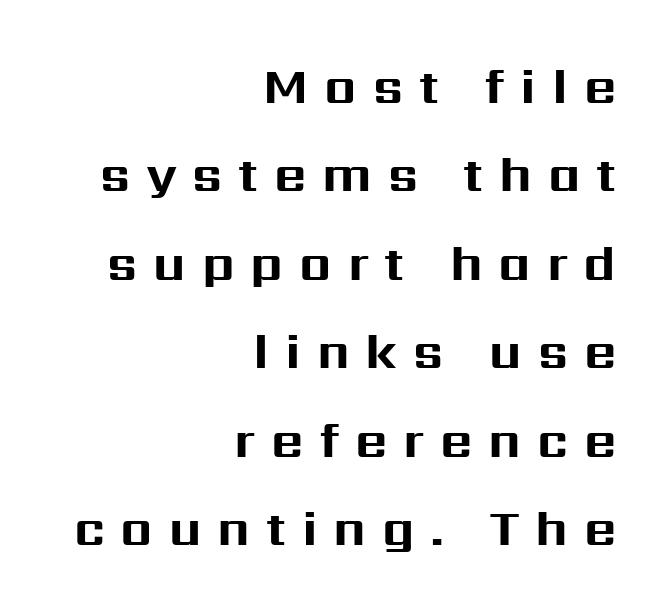
Unmarked baselines from the first word to the last. Loose tracking; the words dissolve into strings of separated letters. Spacing verdict: proportional, widths tailored to each character. Students, this is bold: see how much ink each stroke carries.
